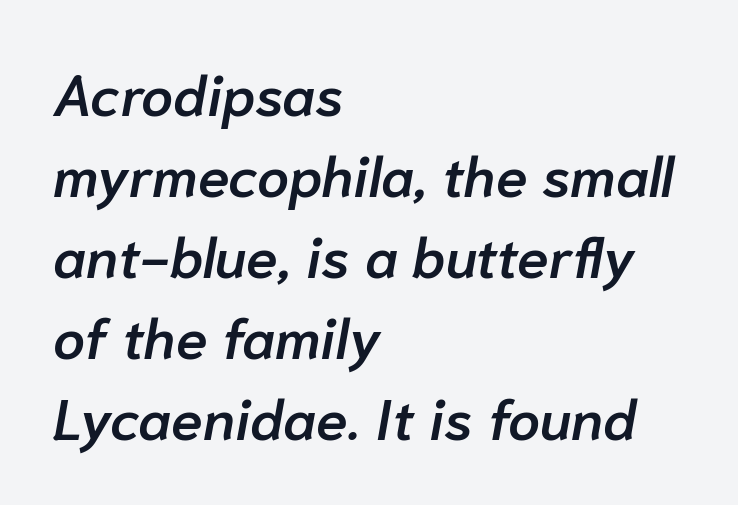
Quick note: interline space is typical. Tall strokes in this sample are angled rather than plumb. A classic flush-left, rag-right setting is used for this passage. Type without underlining.
